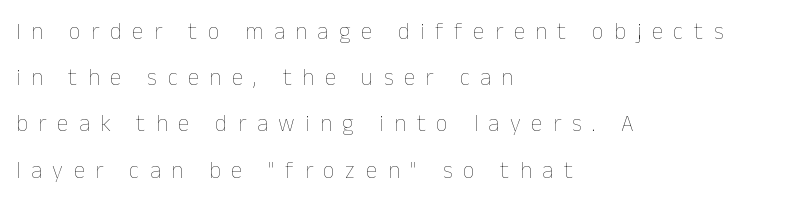
Q: Is the text bold? A: No.
Q: Is the text italic (slanted)? A: No, it is upright.
Q: Is the text underlined? A: No.
Q: How is the paragraph aligned? A: Left-aligned.
Q: Is the spacing between letters normal or unusually wide? A: Unusually wide.
Q: Is the spacing between lines tight, normal or loose? A: Loose.
